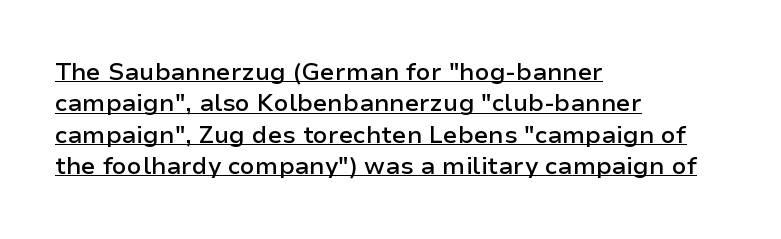
Does the weight exceed regular? Yes, but only to semibold. These lines sit exactly where default settings would place them. These lines stack with their left ends in a neat column. What decoration does the sample have? An underline. Rendered with straight, roman letterforms. This rendering leaves character spacing at its baseline value.
